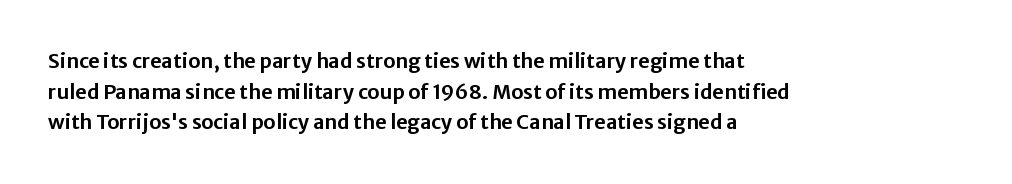
{"italic": "no", "underline": "no", "align": "left", "line_spacing": "normal", "line_spacing_ratio": 1.53, "letter_spacing": "normal", "letter_spacing_em": 0.0, "glyph_px": 20}
